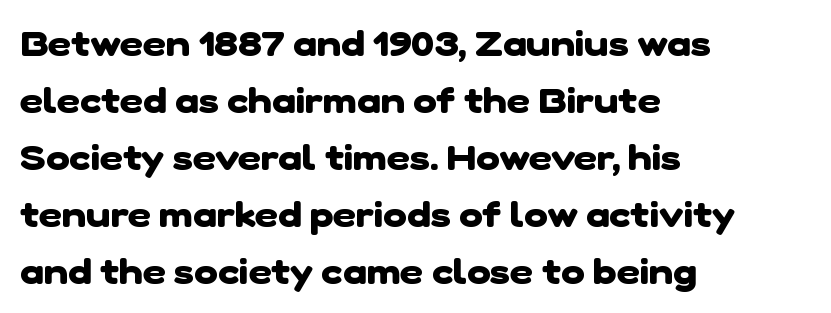
Q: Is the text bold? A: Yes.
Q: Is the typeface a serif or a sans-serif typeface? A: Sans-serif.
Q: Is the text underlined? A: No.
Q: How is the paragraph aligned? A: Left-aligned.
Q: Is the spacing between letters normal or unusually wide? A: Normal.
Q: Is the spacing between lines tight, normal or loose? A: Normal.
Q: Width (condensed, normal, or wide)? A: Normal.
Q: Stroke contrast? A: Low.
Q: x-height? A: Medium.
Q: Monospaced? A: No.
